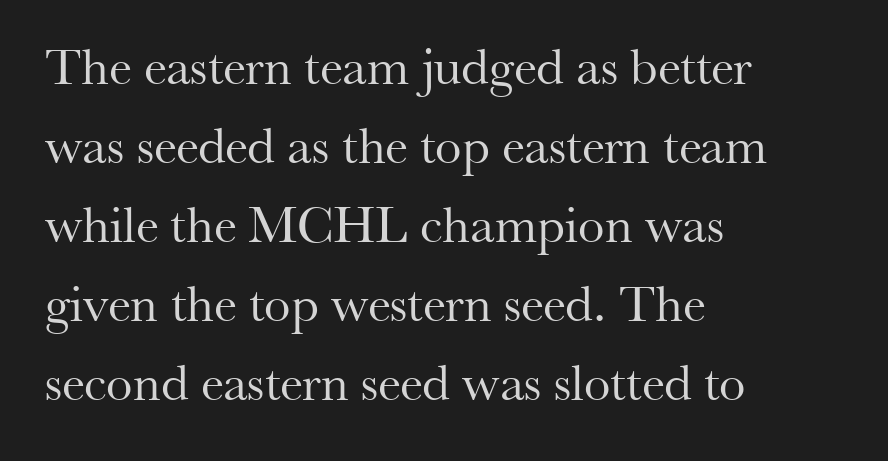
{"serif": "yes", "italic": "no", "bold": "no", "weight": "regular", "width": "normal", "stroke_contrast": "medium", "x_height": "small", "monospaced": "no", "underline": "no", "align": "left", "line_spacing": "normal", "line_spacing_ratio": 1.49, "letter_spacing": "normal", "letter_spacing_em": 0.0, "glyph_px": 53}
